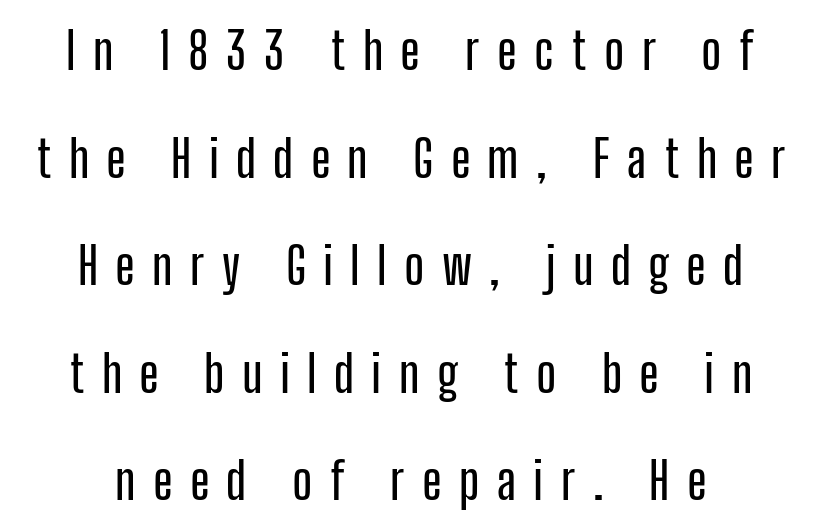
A typesetter would mark this as roman, not italic. Words float on clear page, feet unadorned. The space between consecutive lines is lavish. The passage shown is typeset with a sans-serif family. Tracking value appears strongly positive — letters spread wide.
